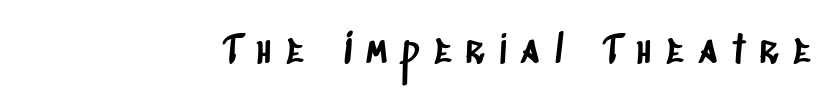
Character widths vary here, with narrow letters taking less room than wide ones. To sum up the face: it is a sans, with no serifs. Students, note that the glyphs here are deliberately spaced far apart. The setting favours the right margin, as signatures and pull-quotes sometimes do. Letters rest on an invisible, unmarked baseline.
